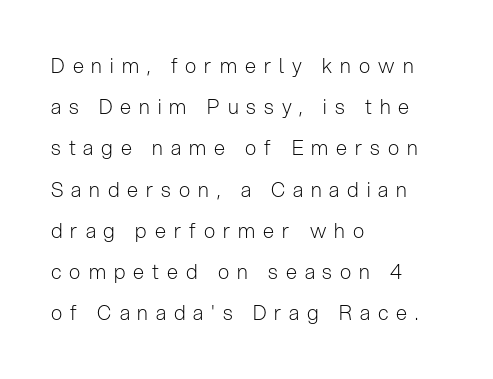
The image shows 20 px text type, upright; set left-aligned, loose line spacing (2.06x), unusually wide letter spacing (+0.4 em), not underlined.
